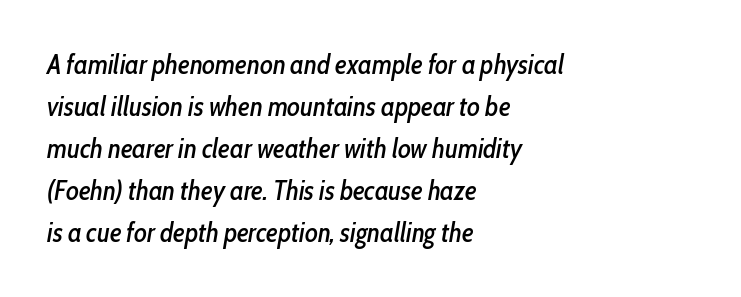
{"italic": "yes", "lean": "right", "slant_degrees": 10, "underline": "no", "align": "left", "line_spacing": "normal", "line_spacing_ratio": 1.56, "letter_spacing": "normal", "letter_spacing_em": 0.0, "glyph_px": 27}
